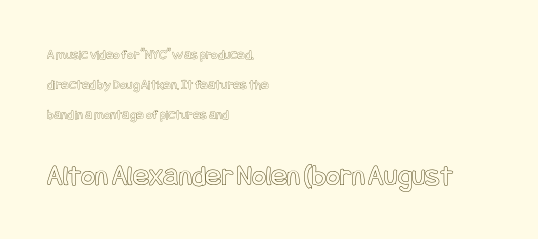
The image shows 30 px condensed type, upright; set left-aligned, loose line spacing (2.15x), normal letter spacing, not underlined; the second (bottom) block is 2.14x larger; a large x-height.
